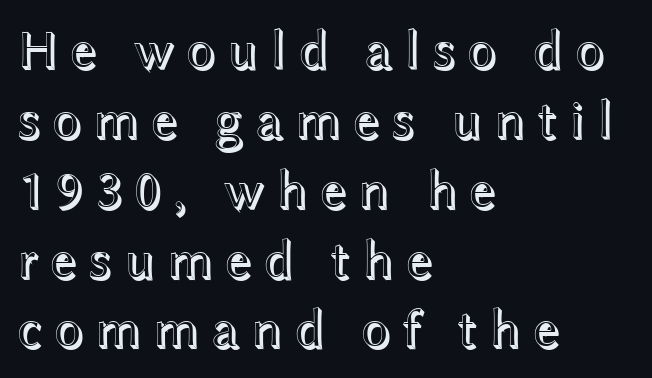
{"italic": "no", "width": "wide", "x_height": "medium", "monospaced": "no", "underline": "no", "align": "left", "line_spacing": "normal", "line_spacing_ratio": 1.27, "glyph_px": 55}
